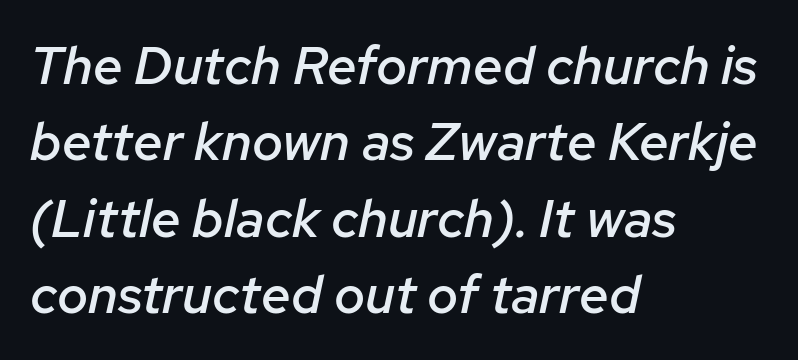
Q: Is the text bold? A: Semi-bold.
Q: Is the text italic (slanted)? A: Yes, it leans right by about 12 degrees.
Q: Is the text underlined? A: No.
Q: How is the paragraph aligned? A: Left-aligned.
Q: Is the spacing between letters normal or unusually wide? A: Normal.
Q: Is the spacing between lines tight, normal or loose? A: Normal.
Q: Width (condensed, normal, or wide)? A: Normal.
Q: Stroke contrast? A: Low.
Q: x-height? A: Medium.
Q: Monospaced? A: No.
